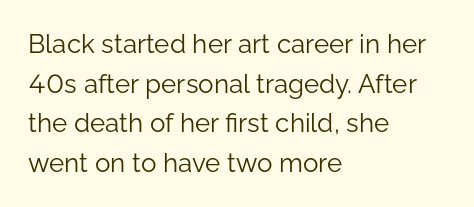
{"italic": "no", "bold": "no", "underline": "no", "align": "left", "line_spacing": "normal", "line_spacing_ratio": 1.52, "letter_spacing": "normal", "letter_spacing_em": 0.0, "glyph_px": 26}
